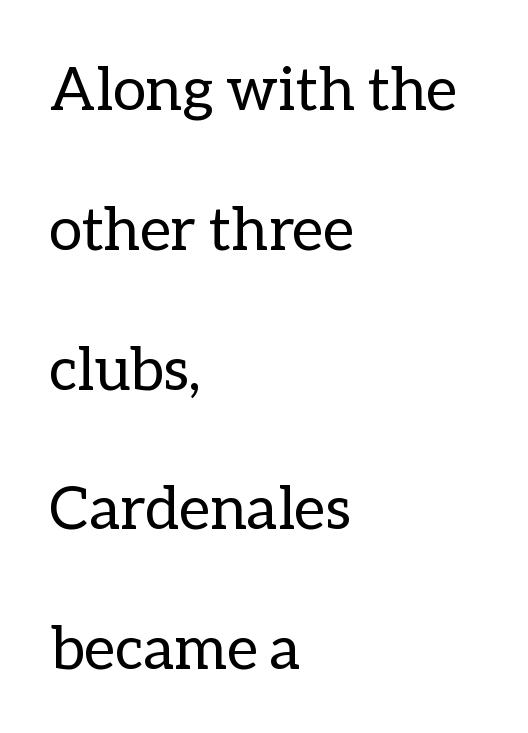
The image shows 60 px regular-weight type, upright; set left-aligned, loose line spacing (2.33x), normal letter spacing, not underlined; low stroke contrast and a medium x-height.
